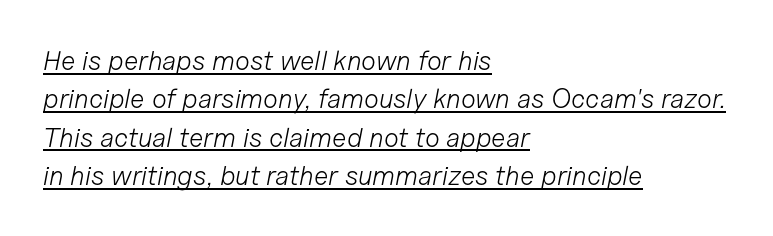
The image shows 27 px text type, italic (leaning right); set left-aligned, normal line spacing (1.42x), normal letter spacing, underlined.
